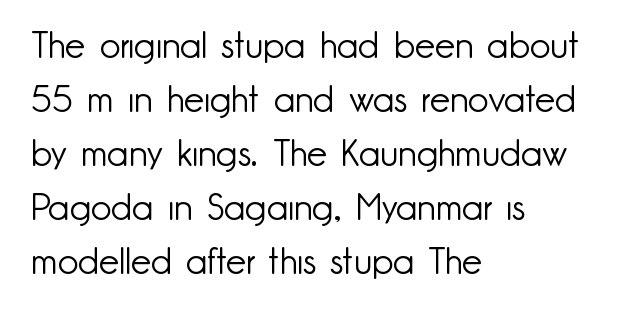
{"serif": "no", "italic": "no", "bold": "no", "weight": "light", "width": "normal", "stroke_contrast": "low", "x_height": "small", "monospaced": "no", "underline": "no", "align": "left", "line_spacing": "normal", "line_spacing_ratio": 1.5, "letter_spacing": "normal", "letter_spacing_em": 0.0, "glyph_px": 36}
